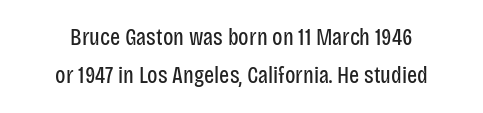
Q: Is the text bold? A: No.
Q: Is the text italic (slanted)? A: No, it is upright.
Q: Is the text underlined? A: No.
Q: How is the paragraph aligned? A: Centered.
Q: Is the spacing between letters normal or unusually wide? A: Normal.
Q: Is the spacing between lines tight, normal or loose? A: Normal.
